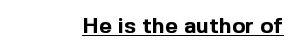
{"italic": "no", "bold": "yes", "underline": "yes", "letter_spacing": "normal", "letter_spacing_em": 0.0, "glyph_px": 22}
